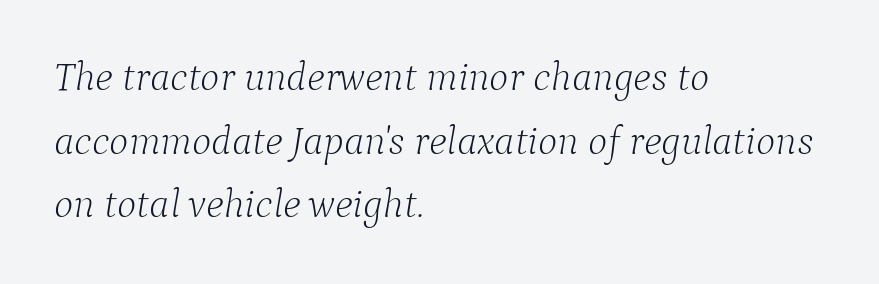
The image shows 41 px light serif type, italic (leaning right); set left-aligned, normal line spacing (1.55x), normal letter spacing, not underlined; low stroke contrast and a medium x-height.
